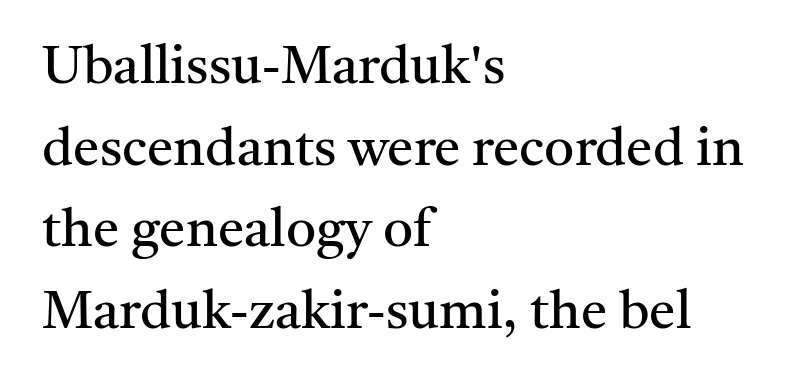
{"serif": "yes", "italic": "no", "bold": "no", "weight": "regular", "width": "normal", "stroke_contrast": "medium", "x_height": "medium", "monospaced": "no", "underline": "no", "align": "left", "line_spacing": "normal", "line_spacing_ratio": 1.54, "letter_spacing": "normal", "letter_spacing_em": 0.0, "glyph_px": 53}
